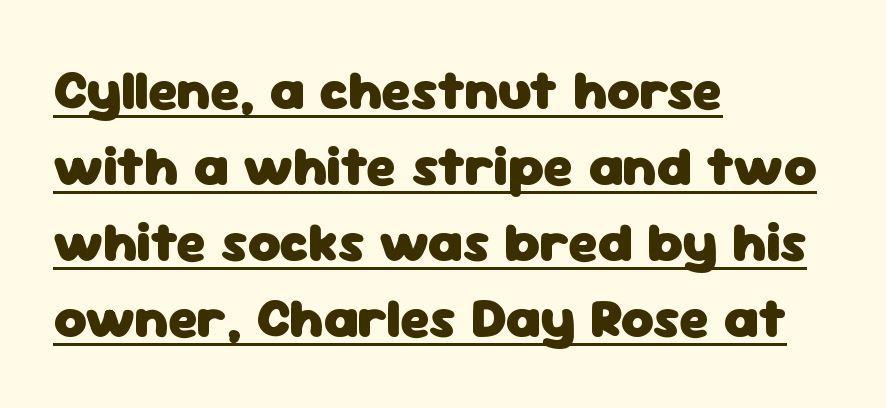
Q: Is the text bold? A: Yes.
Q: Is the text italic (slanted)? A: No, it is upright.
Q: Is the typeface a serif or a sans-serif typeface? A: Sans-serif.
Q: Is the text underlined? A: Yes.
Q: How is the paragraph aligned? A: Left-aligned.
Q: Is the spacing between letters normal or unusually wide? A: Normal.
Q: Is the spacing between lines tight, normal or loose? A: Normal.
Q: Width (condensed, normal, or wide)? A: Normal.
Q: Stroke contrast? A: Low.
Q: x-height? A: Medium.
Q: Monospaced? A: No.
